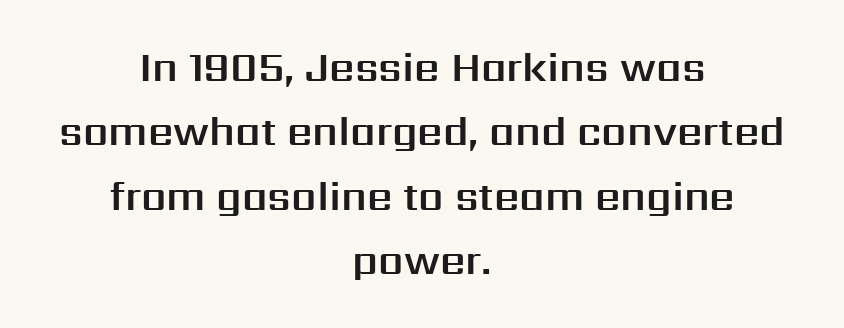
Q: Is the text italic (slanted)? A: No, it is upright.
Q: Is the typeface a serif or a sans-serif typeface? A: Sans-serif.
Q: Is the text underlined? A: No.
Q: How is the paragraph aligned? A: Centered.
Q: Is the spacing between letters normal or unusually wide? A: Normal.
Q: Is the spacing between lines tight, normal or loose? A: Normal.
Q: Width (condensed, normal, or wide)? A: Normal.
Q: Stroke contrast? A: Medium.
Q: x-height? A: Medium.
Q: Monospaced? A: No.
